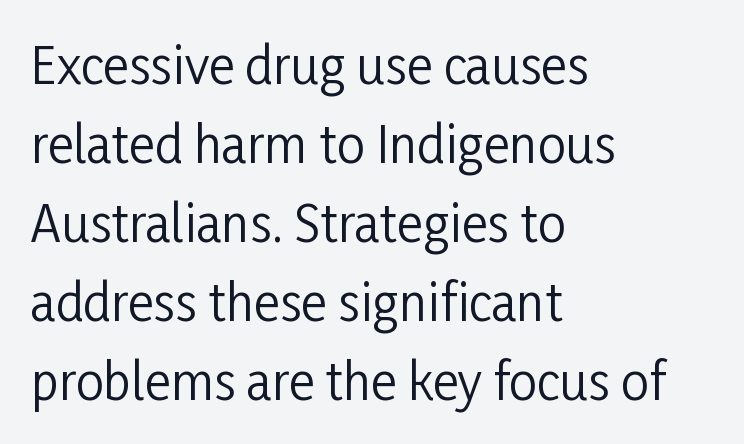
Heft: none added — not bold. You could not count columns in this text — the font is proportionally spaced. Unlike a traditional serif, this face leaves its strokes unadorned. These lines were composed using upright roman letters.
